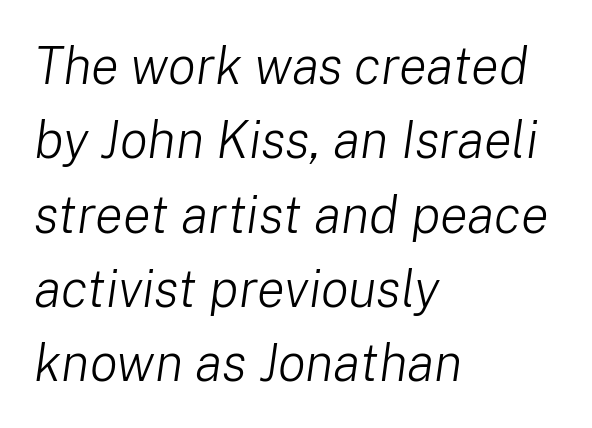
{"italic": "yes", "lean": "right", "slant_degrees": 8, "bold": "no", "weight": "light", "width": "normal", "stroke_contrast": "low", "x_height": "medium", "monospaced": "no", "underline": "no", "align": "left", "line_spacing": "normal", "line_spacing_ratio": 1.43, "letter_spacing": "normal", "letter_spacing_em": 0.0, "glyph_px": 52}
